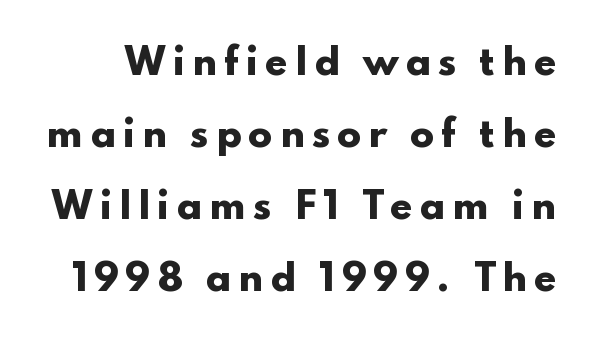
Q: Is the text bold? A: Yes.
Q: Is the text italic (slanted)? A: No, it is upright.
Q: Is the typeface a serif or a sans-serif typeface? A: Sans-serif.
Q: Is the text underlined? A: No.
Q: Is the spacing between lines tight, normal or loose? A: Loose.
Q: Width (condensed, normal, or wide)? A: Wide.
Q: Stroke contrast? A: Low.
Q: x-height? A: Small.
Q: Monospaced? A: No.
